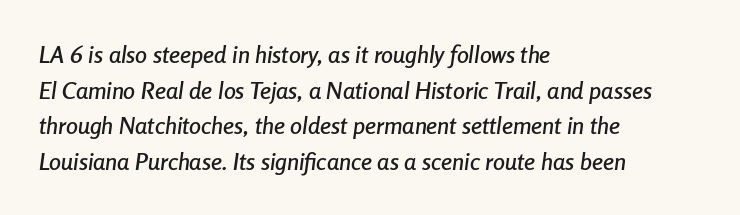
The image shows 24 px text type, italic (leaning right); set left-aligned, normal line spacing (1.48x), normal letter spacing, not underlined.
